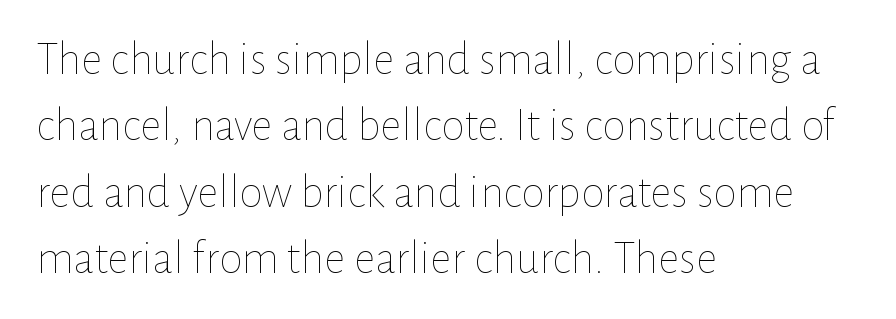
The image shows 47 px thin type, upright; set left-aligned, normal line spacing (1.41x), normal letter spacing, not underlined; low stroke contrast and a medium x-height.
